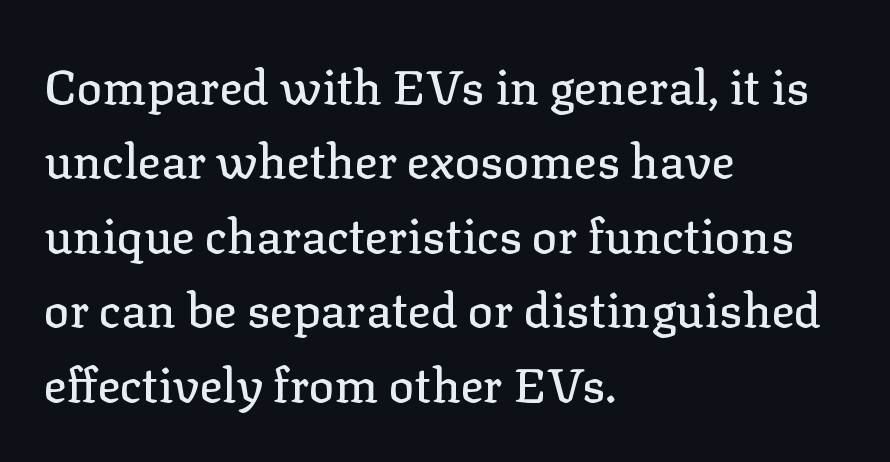
Q: Is the text italic (slanted)? A: No, it is upright.
Q: Is the typeface a serif or a sans-serif typeface? A: Serif.
Q: Is the text underlined? A: No.
Q: How is the paragraph aligned? A: Left-aligned.
Q: Is the spacing between letters normal or unusually wide? A: Normal.
Q: Is the spacing between lines tight, normal or loose? A: Normal.
Q: Width (condensed, normal, or wide)? A: Normal.
Q: Stroke contrast? A: Low.
Q: x-height? A: Medium.
Q: Monospaced? A: No.
